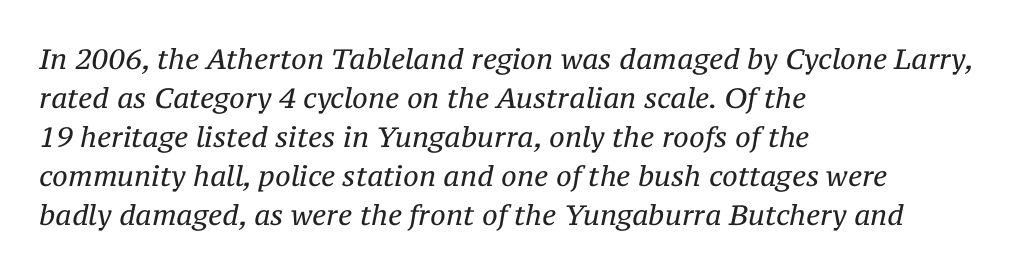
Is the letter spacing exaggerated? No — it looks like the ordinary default. A light-to-regular cut is what we see here. Slanted lettering throughout. What's the leading like? Ordinary, nothing unusual.
